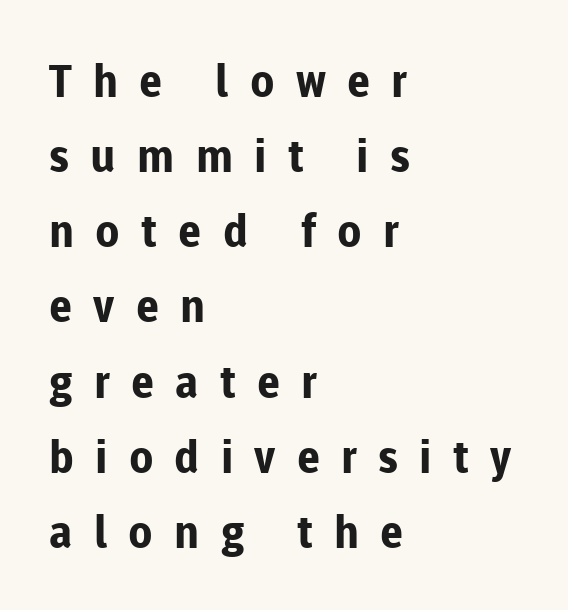
The image shows 45 px bold sans-serif type, upright; set left-aligned, normal line spacing (1.67x), unusually wide letter spacing (+0.47 em), not underlined; low stroke contrast and a medium x-height.
